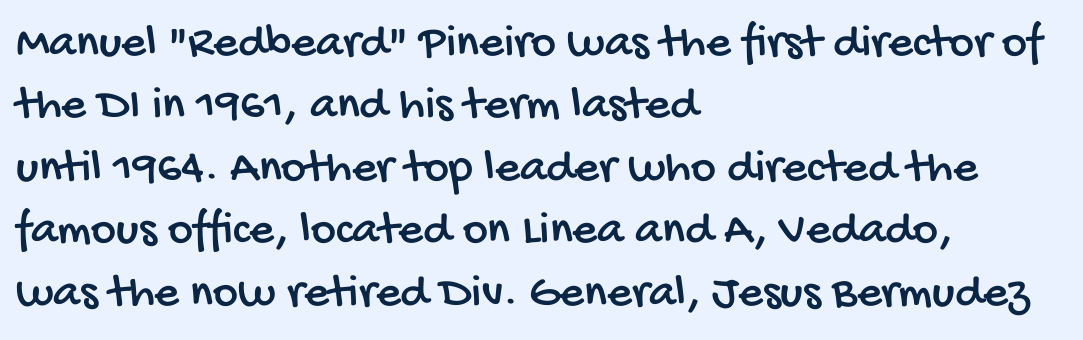
Q: Is the typeface a serif or a sans-serif typeface? A: Sans-serif.
Q: Is the text underlined? A: No.
Q: How is the paragraph aligned? A: Left-aligned.
Q: Is the spacing between letters normal or unusually wide? A: Normal.
Q: Is the spacing between lines tight, normal or loose? A: Normal.
Q: Width (condensed, normal, or wide)? A: Condensed.
Q: Stroke contrast? A: Low.
Q: x-height? A: Large.
Q: Monospaced? A: No.
